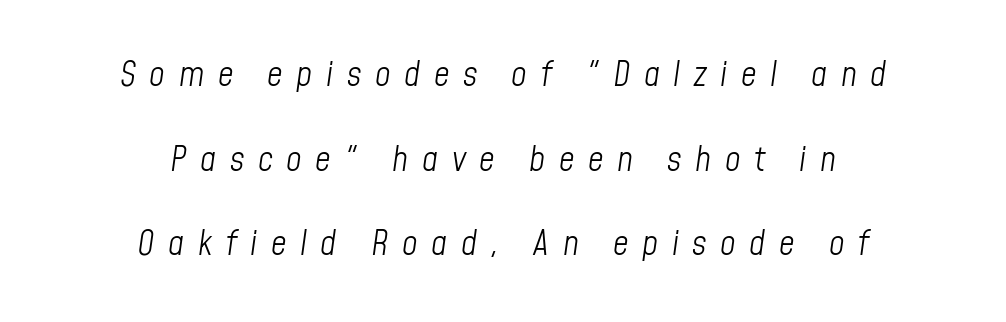
Q: Is the text bold? A: No.
Q: Is the text italic (slanted)? A: Yes, it leans right by about 8 degrees.
Q: Is the text underlined? A: No.
Q: How is the paragraph aligned? A: Centered.
Q: Is the spacing between letters normal or unusually wide? A: Unusually wide.
Q: Is the spacing between lines tight, normal or loose? A: Loose.
Q: Width (condensed, normal, or wide)? A: Condensed.
Q: Stroke contrast? A: Low.
Q: x-height? A: Medium.
Q: Monospaced? A: No.
